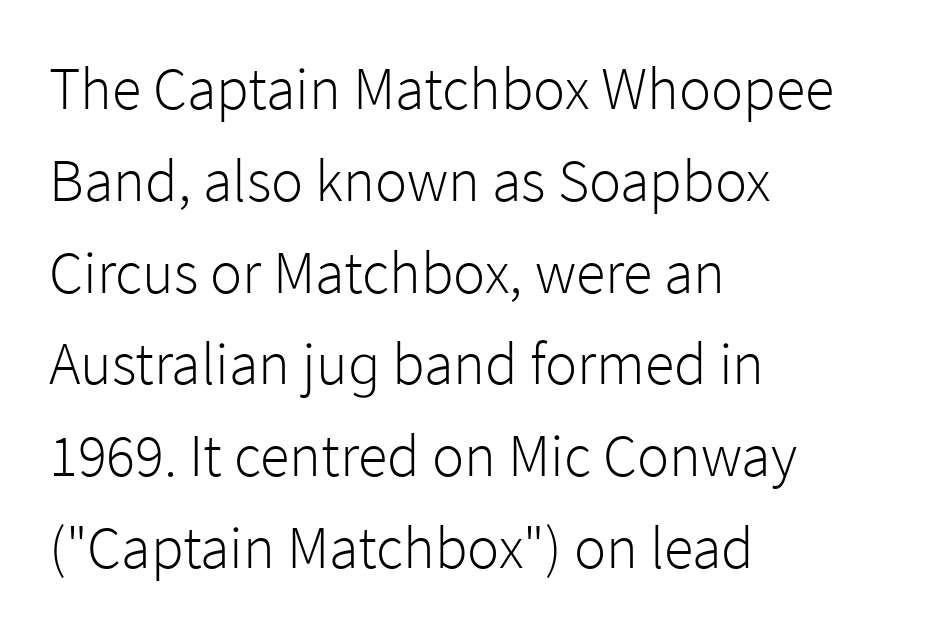
The image shows 60 px light sans-serif type, upright; set left-aligned, normal line spacing (1.53x), normal letter spacing, not underlined; low stroke contrast and a medium x-height.
